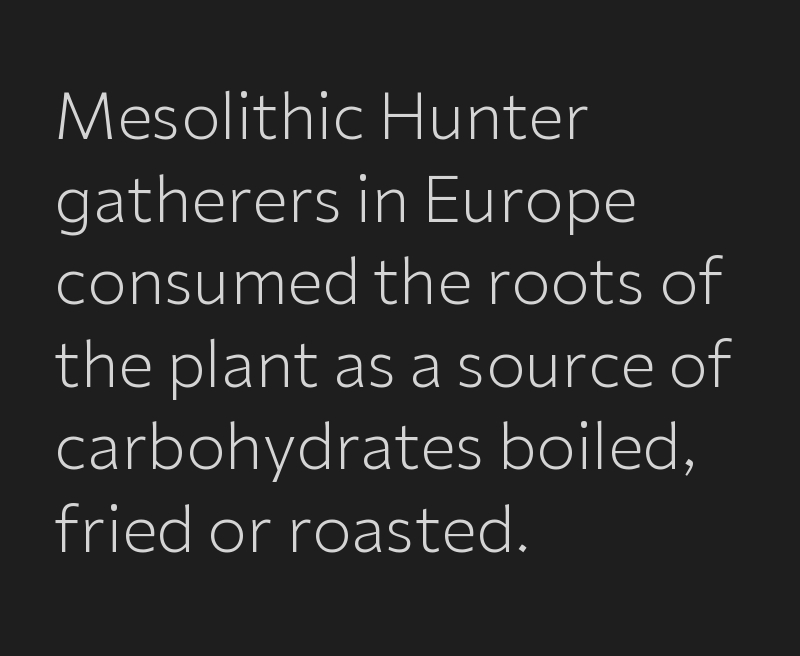
Q: Is the text bold? A: No.
Q: Is the text italic (slanted)? A: No, it is upright.
Q: Is the typeface a serif or a sans-serif typeface? A: Sans-serif.
Q: Is the text underlined? A: No.
Q: How is the paragraph aligned? A: Left-aligned.
Q: Is the spacing between letters normal or unusually wide? A: Normal.
Q: Is the spacing between lines tight, normal or loose? A: Normal.
Q: Width (condensed, normal, or wide)? A: Normal.
Q: Stroke contrast? A: Low.
Q: x-height? A: Medium.
Q: Monospaced? A: No.
